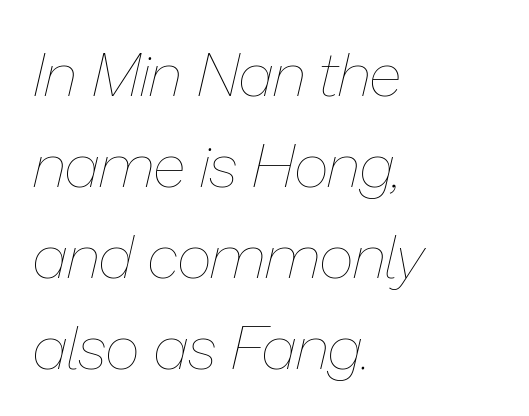
The image shows 61 px thin type, italic (leaning right); set left-aligned, normal line spacing (1.49x), normal letter spacing, not underlined; low stroke contrast and a medium x-height.
